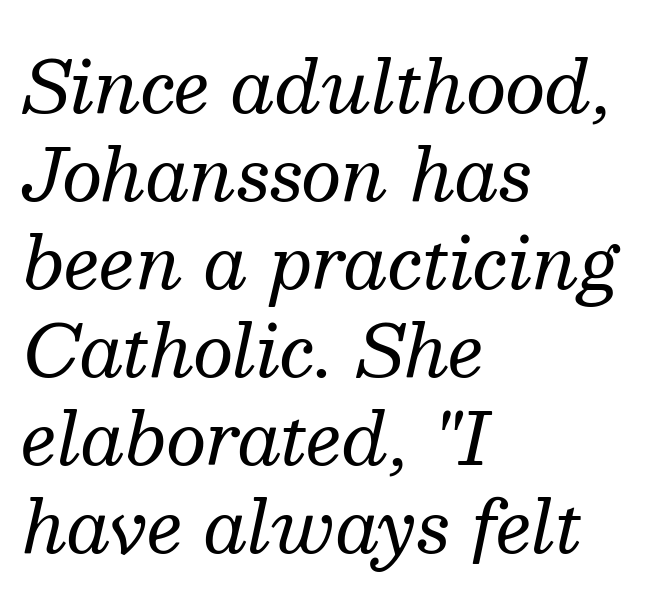
One-word summary of the alignment: left. The specimen reads as italic at a glance. Letter spacing: default. A typesetter would call this proportional, since set widths differ per character.
